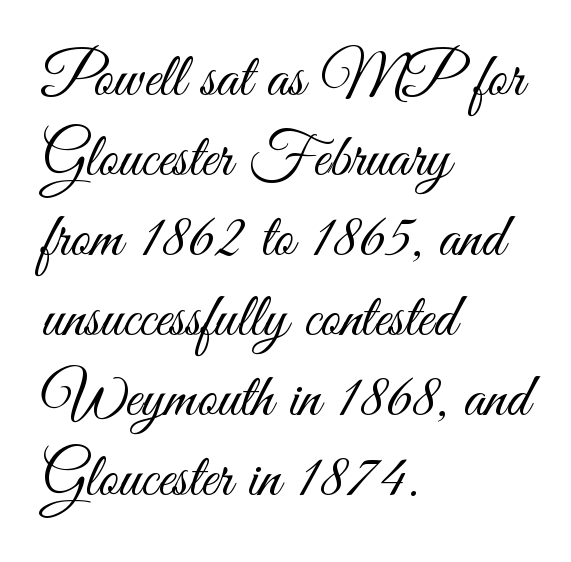
The image shows 62 px light, condensed sans-serif type; set left-aligned, normal line spacing (1.29x), normal letter spacing, not underlined; medium stroke contrast and a small x-height.
